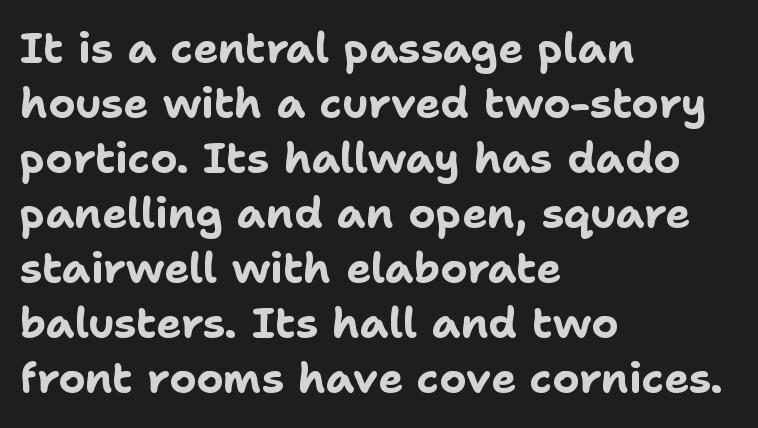
Q: Is the text bold? A: Yes.
Q: Is the text italic (slanted)? A: No, it is upright.
Q: Is the typeface a serif or a sans-serif typeface? A: Sans-serif.
Q: Is the text underlined? A: No.
Q: How is the paragraph aligned? A: Left-aligned.
Q: Is the spacing between letters normal or unusually wide? A: Normal.
Q: Is the spacing between lines tight, normal or loose? A: Normal.
Q: Width (condensed, normal, or wide)? A: Normal.
Q: Stroke contrast? A: Low.
Q: x-height? A: Medium.
Q: Monospaced? A: No.
